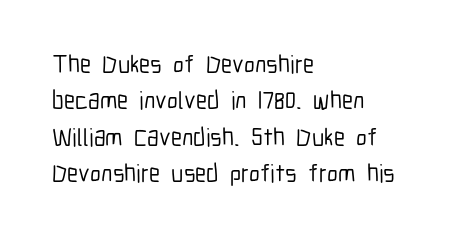
{"italic": "no", "underline": "no", "align": "left", "line_spacing": "normal", "line_spacing_ratio": 1.46, "letter_spacing": "normal", "letter_spacing_em": 0.0, "glyph_px": 25}
